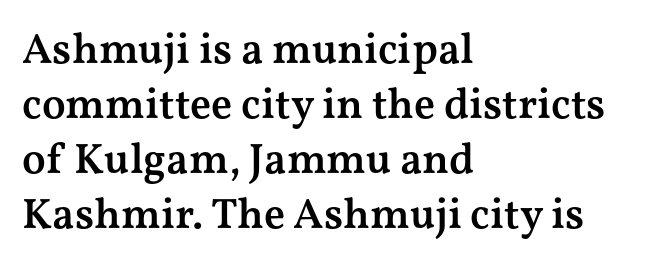
Looks like regular typesetting: each glyph gets only the width it needs. The rendering uses a semibold face; strokes are thickened but not to full bold. A typesetter would label this face a serif. These lines keep a tight, regular rhythm from letter to letter. Each new line begins a customary step beneath the previous one. Posture: vertical.
